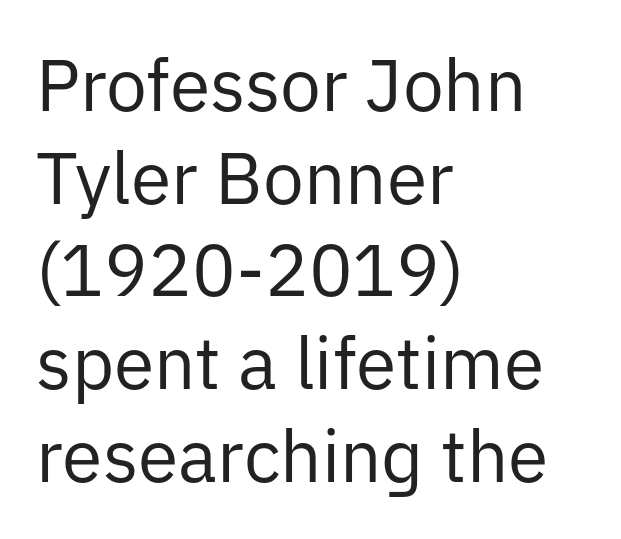
The image shows 73 px regular-weight sans-serif type, upright; set left-aligned, normal line spacing (1.27x), normal letter spacing, not underlined; low stroke contrast and a medium x-height.
